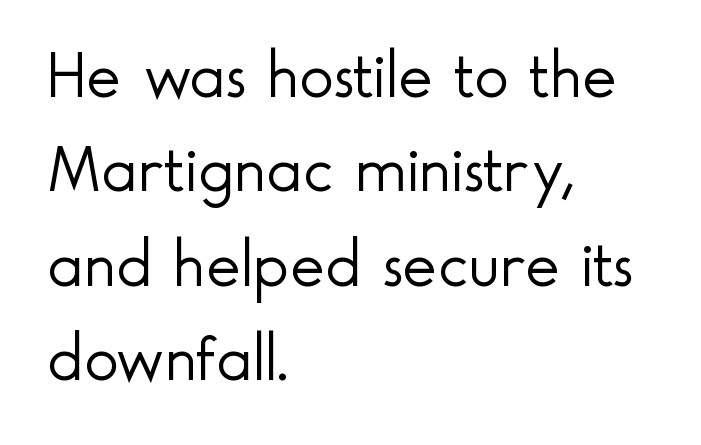
Q: Is the text bold? A: No.
Q: Is the text italic (slanted)? A: No, it is upright.
Q: Is the typeface a serif or a sans-serif typeface? A: Sans-serif.
Q: Is the text underlined? A: No.
Q: How is the paragraph aligned? A: Left-aligned.
Q: Is the spacing between letters normal or unusually wide? A: Normal.
Q: Is the spacing between lines tight, normal or loose? A: Normal.
Q: Width (condensed, normal, or wide)? A: Normal.
Q: x-height? A: Small.
Q: Monospaced? A: No.
